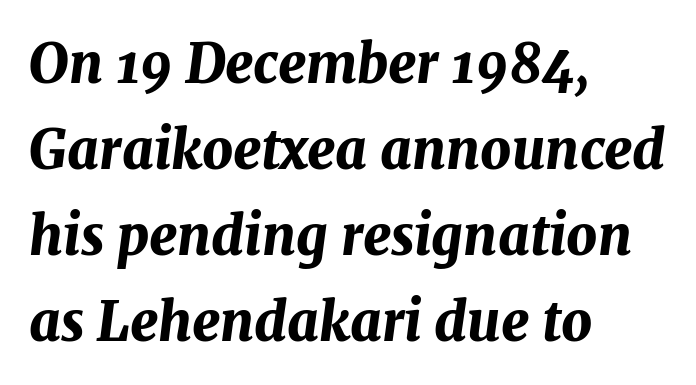
{"italic": "yes", "lean": "right", "slant_degrees": 7, "bold": "yes", "weight": "bold", "width": "normal", "stroke_contrast": "medium", "x_height": "medium", "monospaced": "no", "underline": "no", "align": "left", "line_spacing": "normal", "line_spacing_ratio": 1.59, "letter_spacing": "normal", "letter_spacing_em": 0.0, "glyph_px": 54}
